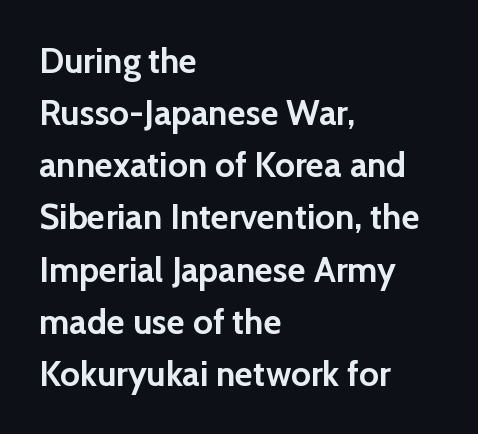
Q: Is the text bold? A: Yes.
Q: Is the text italic (slanted)? A: No, it is upright.
Q: Is the typeface a serif or a sans-serif typeface? A: Sans-serif.
Q: Is the text underlined? A: No.
Q: How is the paragraph aligned? A: Left-aligned.
Q: Is the spacing between letters normal or unusually wide? A: Normal.
Q: Is the spacing between lines tight, normal or loose? A: Normal.
Q: Width (condensed, normal, or wide)? A: Normal.
Q: Stroke contrast? A: Low.
Q: x-height? A: Medium.
Q: Monospaced? A: No.
